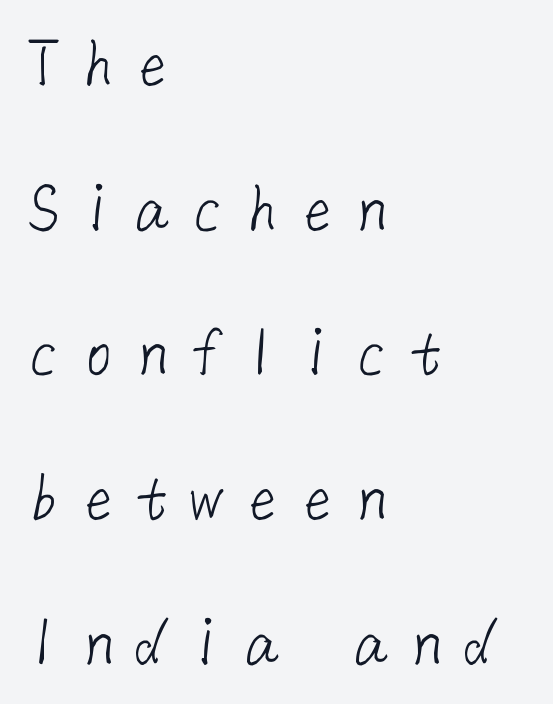
The font sits on the lighter half of the weight spectrum, regular included. Descender tails drop into unmarked territory. The line texture is sparse and dotted thanks to wide tracking. Line spacing here is loose. Layout note: lines flush left. Font category for this specimen: sans-serif.
